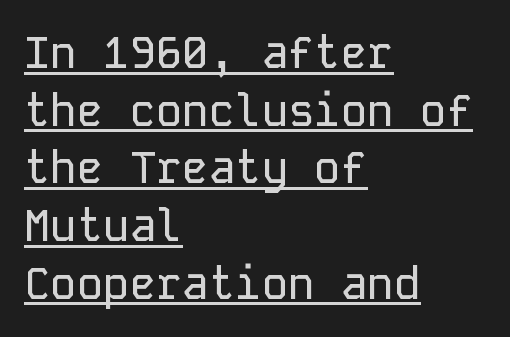
The words here are underlined. The ragged edge is on the right, which tells us the setting is flush left. Think of a typewriter: that constant character pitch is what you see here. These lines keep a tight, regular rhythm from letter to letter. The passage shown is typeset with a sans-serif family. Summary of vertical rhythm: regular, with standard interline spacing.
